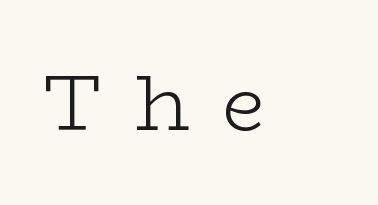
Spacing between characters has been opened up far beyond the box default. Do the letters lean? They stand straight. Beneath every word, the page is bare. The strokes are not fattened; the text isn't bold. Varying glyph widths throughout — classic text-font behaviour. To sum up the face: it has serifs.
